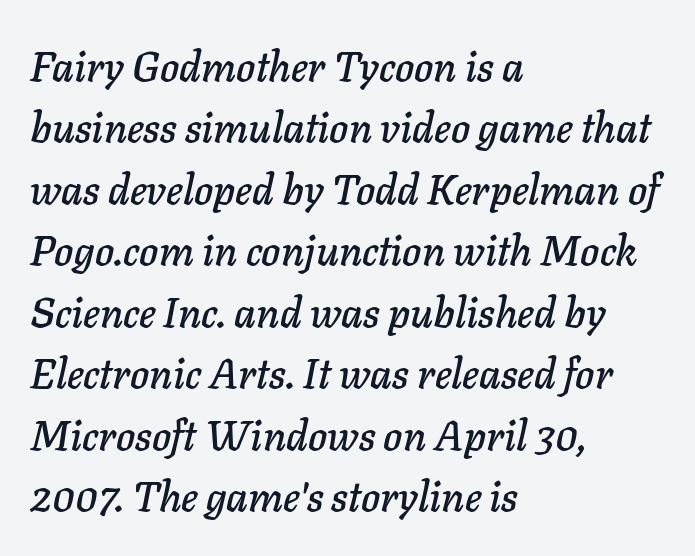
The image shows 41 px text type, italic (leaning right); set left-aligned, normal line spacing (1.5x), normal letter spacing, not underlined; low stroke contrast and a medium x-height.
